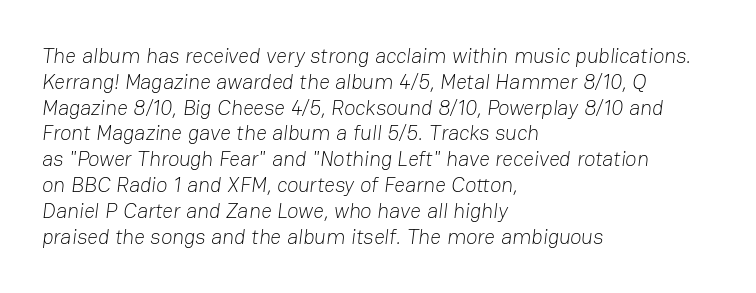
The image shows 21 px text type; set left-aligned, line spacing 1.23x, normal letter spacing, not underlined.
